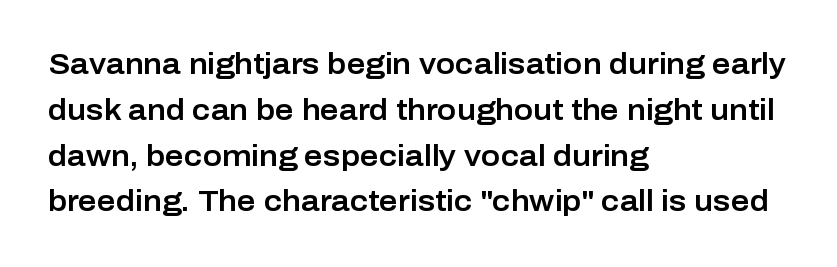
The image shows 29 px sans-serif type, upright; set left-aligned, normal line spacing (1.58x), normal letter spacing, not underlined; low stroke contrast and a medium x-height.
